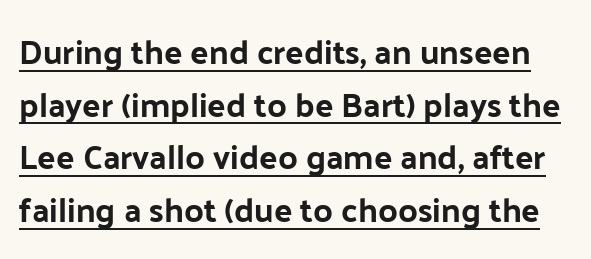
The image shows 34 px sans-serif type, upright; set normal line spacing (1.55x), normal letter spacing, underlined; low stroke contrast and a medium x-height.
